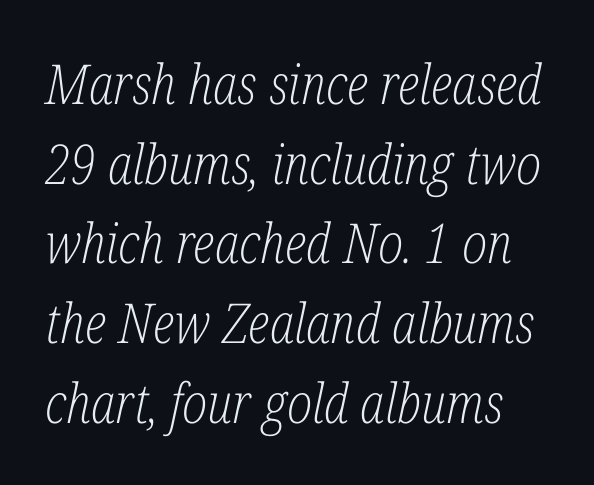
A quiet, ordinary-to-light weight characterises the typeface. Glyph-to-glyph distance matches everyday printed text. This sample keeps an unexceptional amount of space between lines. Yep, that's italic — everything's leaning. The baseline area is clear. Think of a printed novel: that variable character pitch is what you see here.
